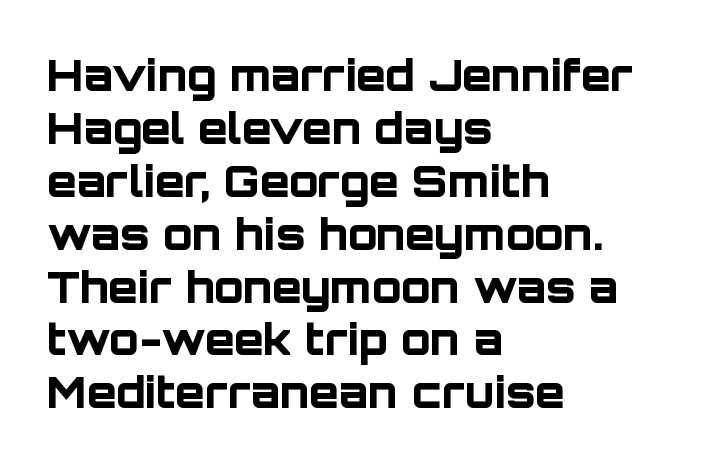
The image shows 43 px bold sans-serif type, upright; set left-aligned, line spacing 1.23x, normal letter spacing, not underlined; low stroke contrast and a large x-height.
